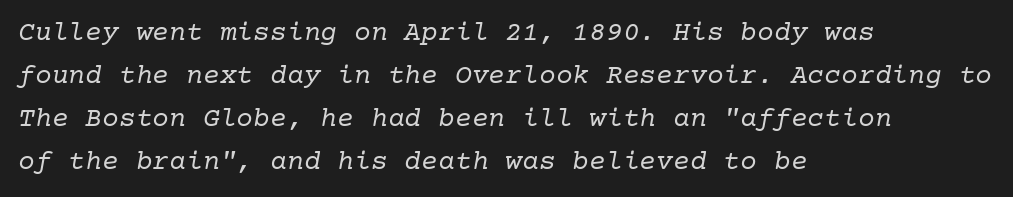
The image shows 28 px regular-weight serif type, italic (leaning right); set left-aligned, normal line spacing (1.53x), normal letter spacing, not underlined; low stroke contrast and a medium x-height.
